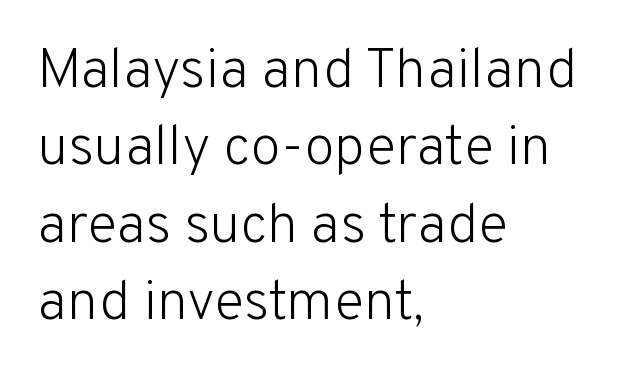
The image shows 56 px light sans-serif type, upright; set left-aligned, normal line spacing (1.38x), normal letter spacing, not underlined; low stroke contrast and a medium x-height.
